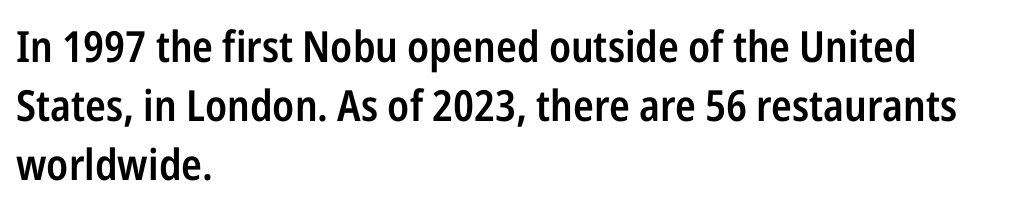
{"serif": "no", "italic": "no", "bold": "semi", "weight": "semibold", "width": "condensed", "stroke_contrast": "low", "x_height": "medium", "monospaced": "no", "underline": "no", "align": "left", "line_spacing": "normal", "line_spacing_ratio": 1.37, "letter_spacing": "normal", "letter_spacing_em": 0.0, "glyph_px": 43}
